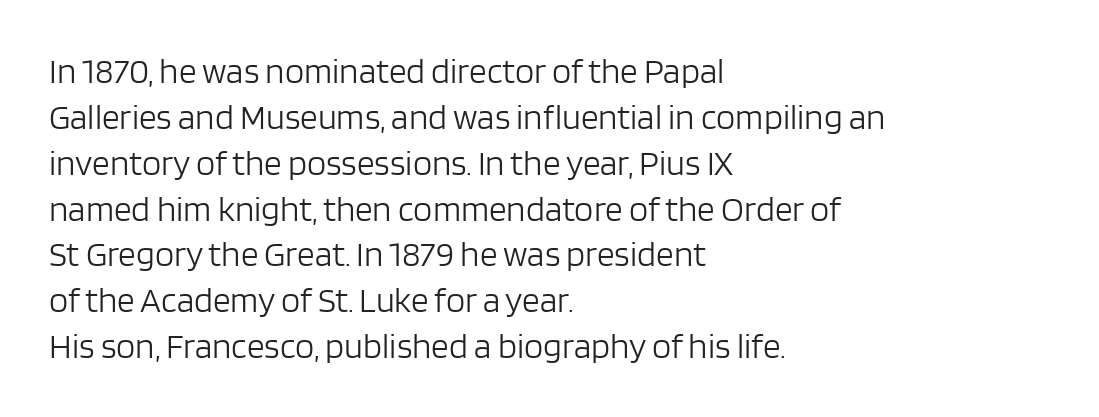
The image shows 35 px light sans-serif type, upright; set left-aligned, normal line spacing (1.31x), normal letter spacing, not underlined; low stroke contrast and a large x-height.
